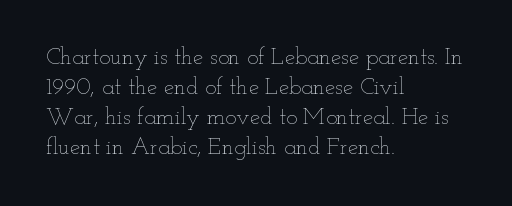
Q: Is the text bold? A: No.
Q: Is the text italic (slanted)? A: No, it is upright.
Q: Is the text underlined? A: No.
Q: How is the paragraph aligned? A: Left-aligned.
Q: Is the spacing between letters normal or unusually wide? A: Normal.
Q: Is the spacing between lines tight, normal or loose? A: Normal.
